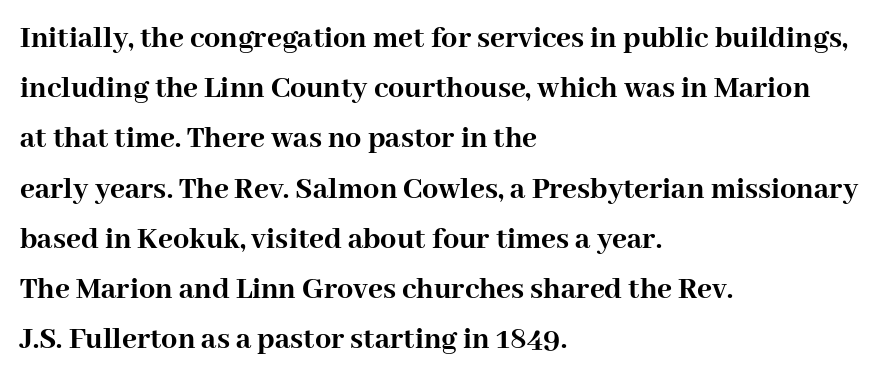
Q: Is the text bold? A: Yes.
Q: Is the text italic (slanted)? A: No, it is upright.
Q: Is the typeface a serif or a sans-serif typeface? A: Serif.
Q: Is the text underlined? A: No.
Q: How is the paragraph aligned? A: Left-aligned.
Q: Is the spacing between letters normal or unusually wide? A: Normal.
Q: Is the spacing between lines tight, normal or loose? A: Normal.
Q: Width (condensed, normal, or wide)? A: Normal.
Q: Stroke contrast? A: High.
Q: x-height? A: Medium.
Q: Monospaced? A: No.
